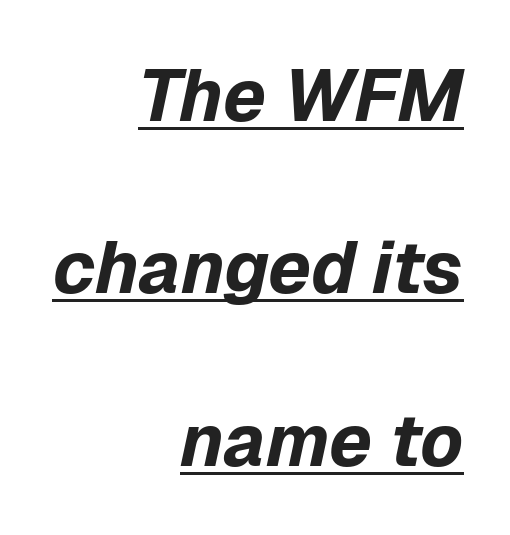
The face used here is rendered with its standard letterfit. Each glyph is drawn with heavy, bold strokes. This sample uses an oblique cut, with every glyph tilted off the vertical. The sample's only ornament is a line tracing under the words. Each letter keeps its own natural width here, so spacing adapts to shape.
